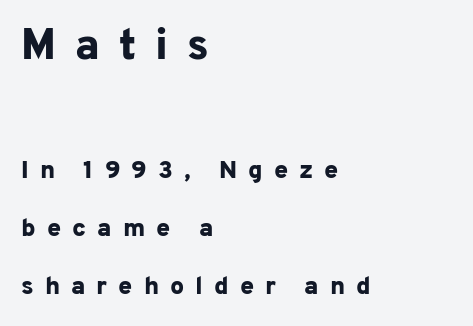
The image shows 43 px bold sans-serif type, upright; set left-aligned, loose line spacing (2.32x), unusually wide letter spacing (+0.44 em), not underlined; the first (top) block is 1.72x larger; low stroke contrast and a medium x-height.
